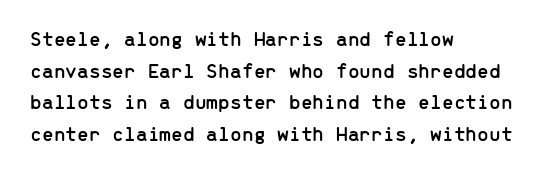
Has an underline been added? It has not. Do the letters lean? They stand straight. Notice how descenders clear the ascenders below comfortably — that's standard leading. The line texture is even and compact thanks to regular tracking.
